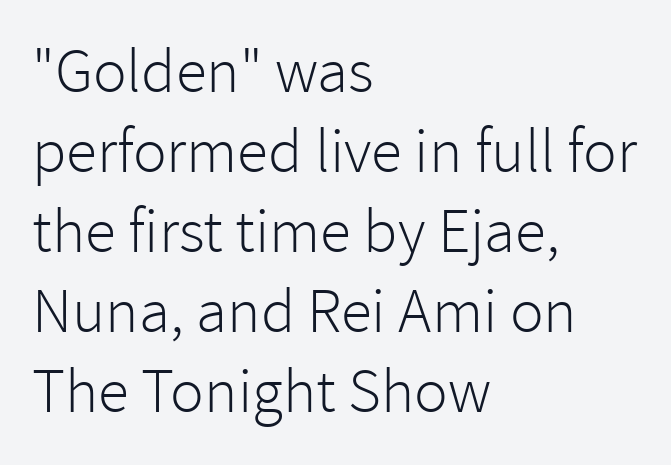
Q: Is the text bold? A: No.
Q: Is the text italic (slanted)? A: No, it is upright.
Q: Is the typeface a serif or a sans-serif typeface? A: Sans-serif.
Q: Is the text underlined? A: No.
Q: How is the paragraph aligned? A: Left-aligned.
Q: Is the spacing between letters normal or unusually wide? A: Normal.
Q: Is the spacing between lines tight, normal or loose? A: Normal.
Q: Width (condensed, normal, or wide)? A: Normal.
Q: Stroke contrast? A: Low.
Q: x-height? A: Medium.
Q: Monospaced? A: No.
